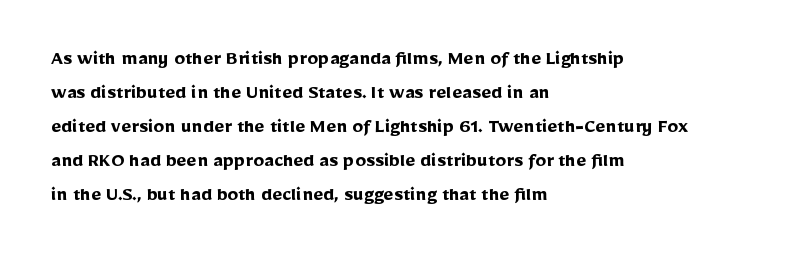
{"italic": "no", "bold": "yes", "underline": "no", "align": "left", "line_spacing": "normal", "line_spacing_ratio": 1.55, "letter_spacing": "normal", "letter_spacing_em": 0.0, "glyph_px": 22}
